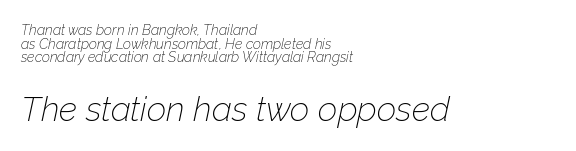
The image shows 34 px thin type, italic (leaning right); set left-aligned, tight line spacing (0.98x), normal letter spacing, not underlined; the second (bottom) block is 2.43x larger; low stroke contrast and a medium x-height.
